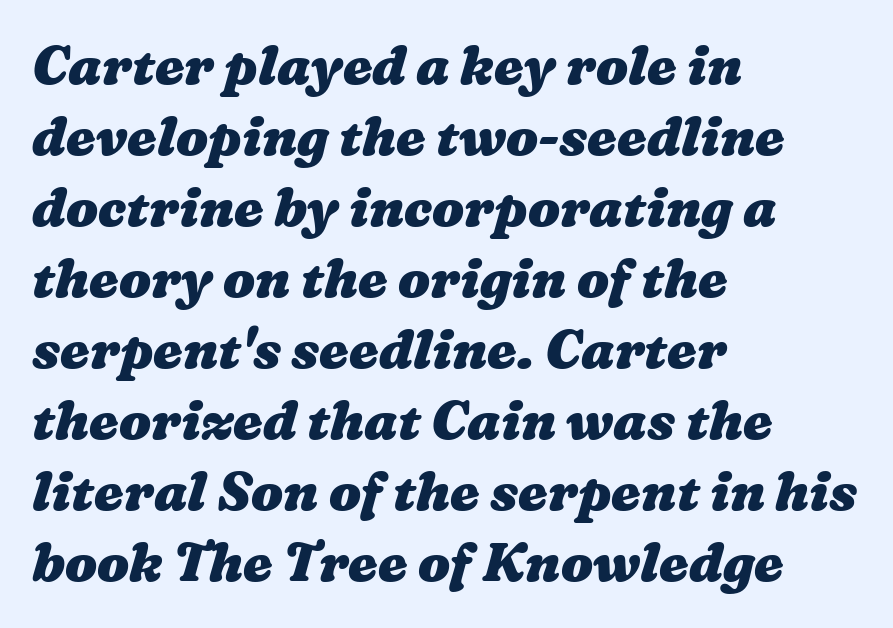
{"bold": "yes", "weight": "heavy", "width": "wide", "stroke_contrast": "medium", "x_height": "medium", "monospaced": "no", "underline": "no", "align": "left", "line_spacing": "normal", "line_spacing_ratio": 1.34, "letter_spacing": "normal", "letter_spacing_em": 0.0, "glyph_px": 53}
